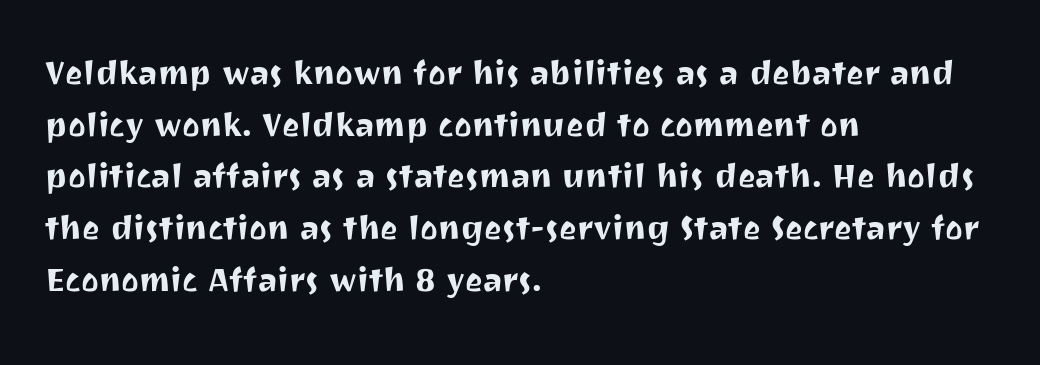
Q: Is the text italic (slanted)? A: No, it is upright.
Q: Is the typeface a serif or a sans-serif typeface? A: Sans-serif.
Q: Is the text underlined? A: No.
Q: How is the paragraph aligned? A: Left-aligned.
Q: Is the spacing between letters normal or unusually wide? A: Normal.
Q: Width (condensed, normal, or wide)? A: Normal.
Q: Stroke contrast? A: Medium.
Q: x-height? A: Medium.
Q: Monospaced? A: No.
